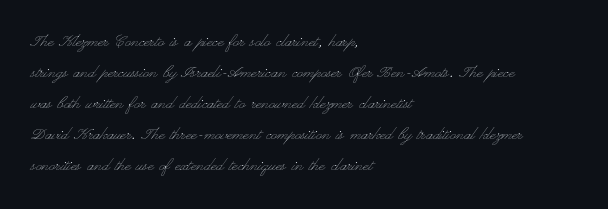
{"bold": "no", "underline": "no", "align": "left", "line_spacing": "normal", "line_spacing_ratio": 1.55, "letter_spacing": "normal", "letter_spacing_em": 0.0, "glyph_px": 20}
